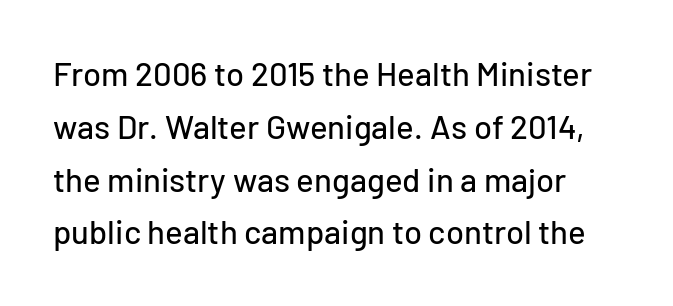
{"serif": "no", "italic": "no", "width": "normal", "stroke_contrast": "low", "x_height": "medium", "monospaced": "no", "underline": "no", "line_spacing": "normal", "line_spacing_ratio": 1.6, "letter_spacing": "normal", "letter_spacing_em": 0.0, "glyph_px": 33}
